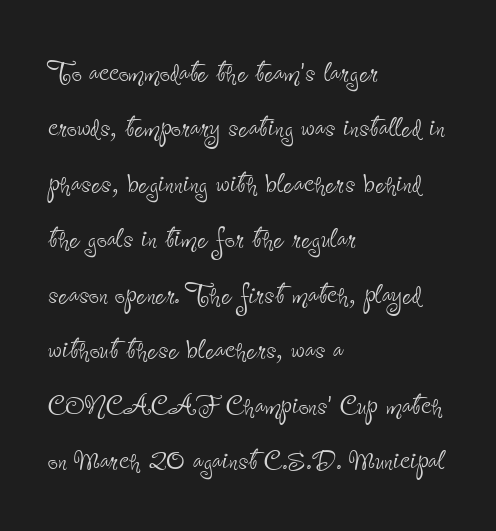
{"serif": "no", "bold": "no", "weight": "thin", "width": "condensed", "stroke_contrast": "low", "x_height": "small", "monospaced": "no", "underline": "no", "align": "left", "line_spacing": "normal", "line_spacing_ratio": 1.54, "letter_spacing": "normal", "letter_spacing_em": 0.0, "glyph_px": 36}
